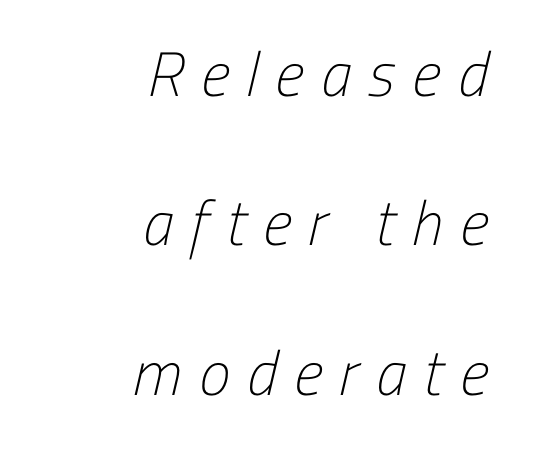
{"serif": "no", "bold": "no", "weight": "light", "width": "condensed", "stroke_contrast": "low", "x_height": "medium", "monospaced": "no", "underline": "no", "align": "right", "line_spacing": "loose", "line_spacing_ratio": 2.37, "letter_spacing": "wide", "letter_spacing_em": 0.27, "glyph_px": 63}
